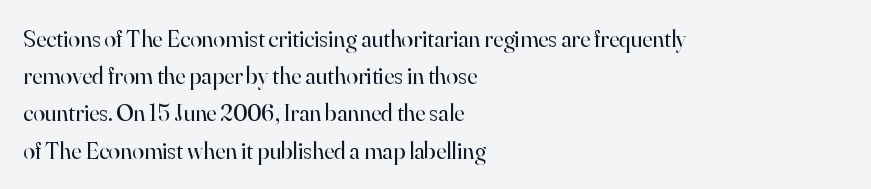
{"italic": "no", "bold": "no", "underline": "no", "align": "left", "line_spacing": "normal", "line_spacing_ratio": 1.55, "letter_spacing": "normal", "letter_spacing_em": 0.0, "glyph_px": 24}
